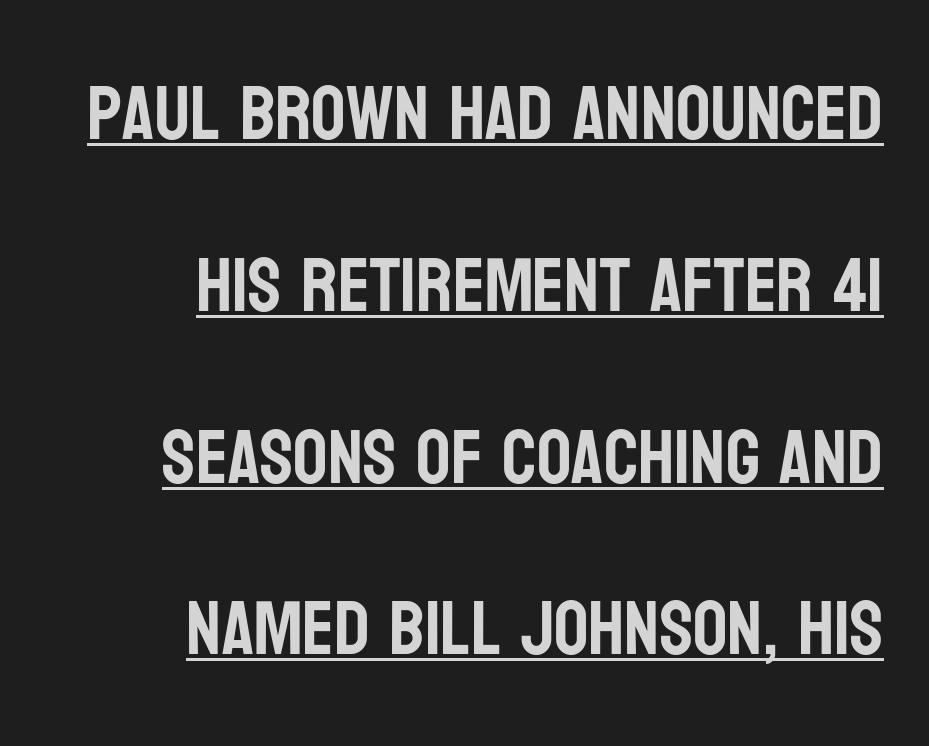
The image shows 76 px condensed sans-serif type, upright; set right-aligned, loose line spacing (2.26x), normal letter spacing, underlined; low stroke contrast and a large x-height.
